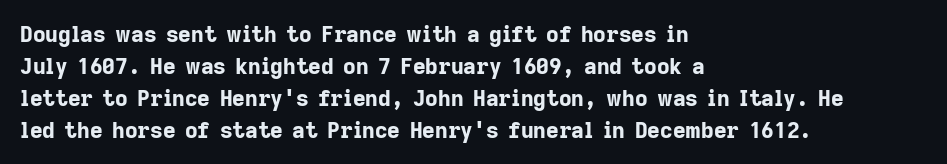
The image shows 22 px bold type, upright; set left-aligned, normal line spacing (1.45x), normal letter spacing, not underlined.
